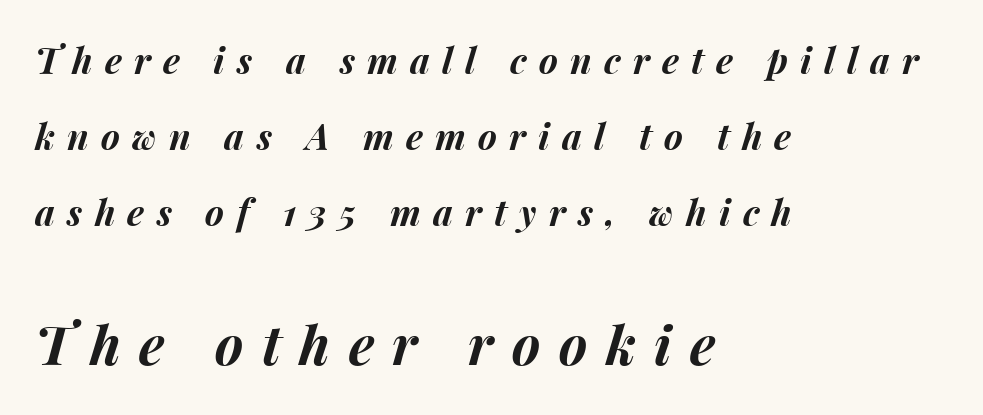
Q: Is the text bold? A: Yes.
Q: Is the text italic (slanted)? A: Yes, it leans right by about 15 degrees.
Q: Is the text underlined? A: No.
Q: How is the paragraph aligned? A: Left-aligned.
Q: Is the spacing between letters normal or unusually wide? A: Unusually wide.
Q: Is the spacing between lines tight, normal or loose? A: Loose.
Q: Which block of text is set in a larger size, the first (top) or the second (bottom)? A: The second (bottom) one.
Q: Width (condensed, normal, or wide)? A: Normal.
Q: Stroke contrast? A: Medium.
Q: x-height? A: Medium.
Q: Monospaced? A: No.
